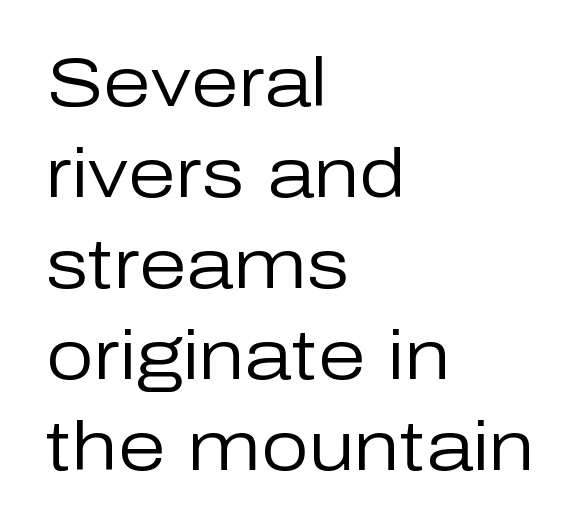
Q: Is the text bold? A: No.
Q: Is the text italic (slanted)? A: No, it is upright.
Q: Is the typeface a serif or a sans-serif typeface? A: Sans-serif.
Q: Is the text underlined? A: No.
Q: How is the paragraph aligned? A: Left-aligned.
Q: Is the spacing between letters normal or unusually wide? A: Normal.
Q: Is the spacing between lines tight, normal or loose? A: Normal.
Q: Width (condensed, normal, or wide)? A: Normal.
Q: Stroke contrast? A: Low.
Q: x-height? A: Medium.
Q: Monospaced? A: No.
